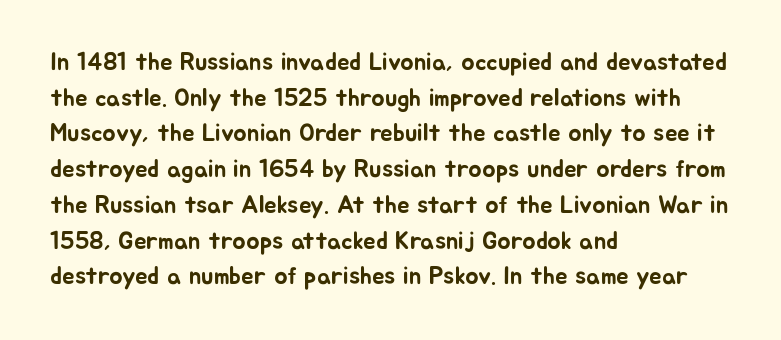
Q: Is the text italic (slanted)? A: No, it is upright.
Q: Is the text underlined? A: No.
Q: How is the paragraph aligned? A: Left-aligned.
Q: Is the spacing between letters normal or unusually wide? A: Normal.
Q: Is the spacing between lines tight, normal or loose? A: Normal.
